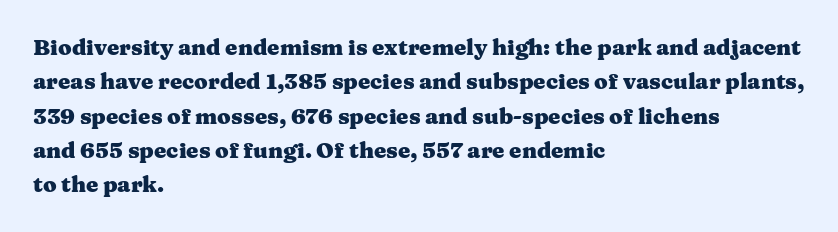
The image shows 22 px bold type, upright; set left-aligned, normal line spacing (1.56x), normal letter spacing, not underlined.
